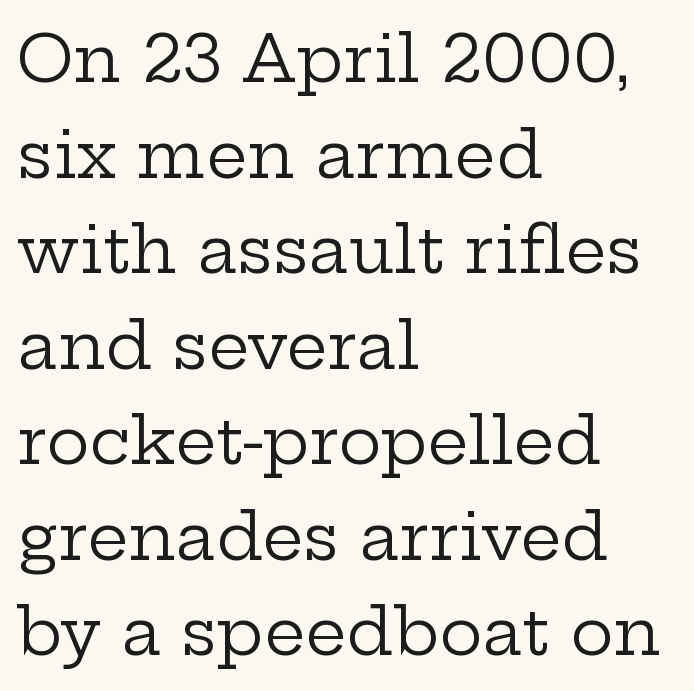
The passage shown stacks its lines at a standard gap. The horizontal fit of the characters is conventional and even. Examine the stroke ends and you'll spot serifs. Here the designer chose a conventional face with non-uniform glyph widths.
